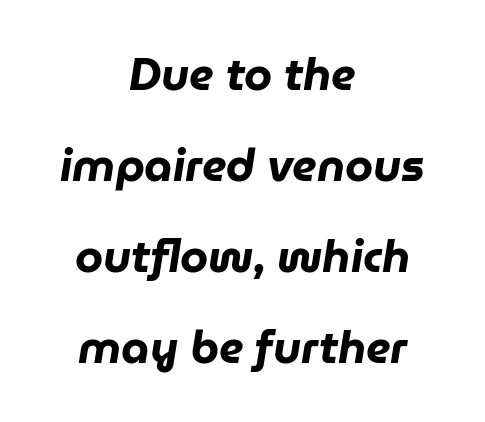
{"italic": "yes", "lean": "right", "slant_degrees": 9, "bold": "yes", "weight": "heavy", "width": "normal", "stroke_contrast": "low", "x_height": "medium", "monospaced": "no", "underline": "no", "align": "center", "line_spacing": "loose", "line_spacing_ratio": 2.02, "letter_spacing": "normal", "letter_spacing_em": 0.0, "glyph_px": 45}
